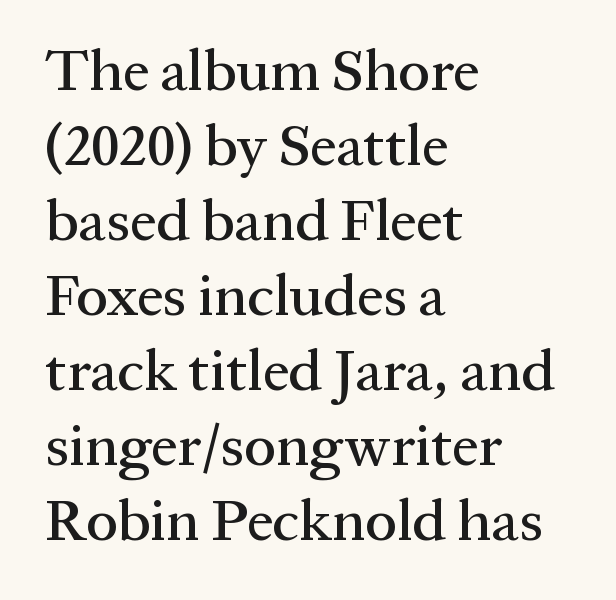
The image shows 59 px serif type, upright; set left-aligned, normal line spacing (1.27x), normal letter spacing, not underlined; medium stroke contrast and a medium x-height.
